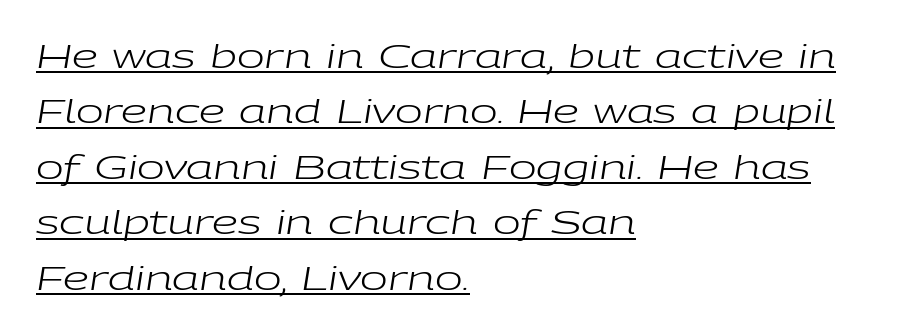
{"italic": "yes", "lean": "right", "slant_degrees": 9, "bold": "no", "weight": "regular", "width": "wide", "stroke_contrast": "low", "x_height": "medium", "monospaced": "no", "underline": "yes", "align": "left", "line_spacing": "normal", "line_spacing_ratio": 1.68, "letter_spacing": "normal", "letter_spacing_em": 0.0, "glyph_px": 33}
